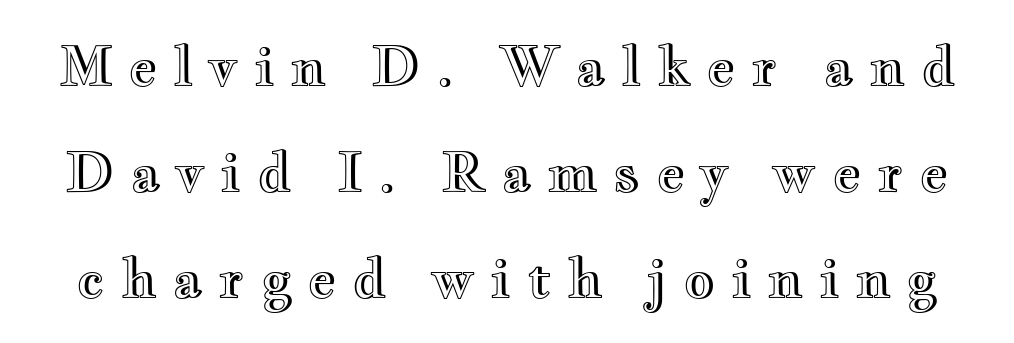
Q: Is the text italic (slanted)? A: No, it is upright.
Q: Is the text underlined? A: No.
Q: Is the spacing between letters normal or unusually wide? A: Unusually wide.
Q: Is the spacing between lines tight, normal or loose? A: Loose.
Q: Width (condensed, normal, or wide)? A: Wide.
Q: x-height? A: Small.
Q: Monospaced? A: No.
